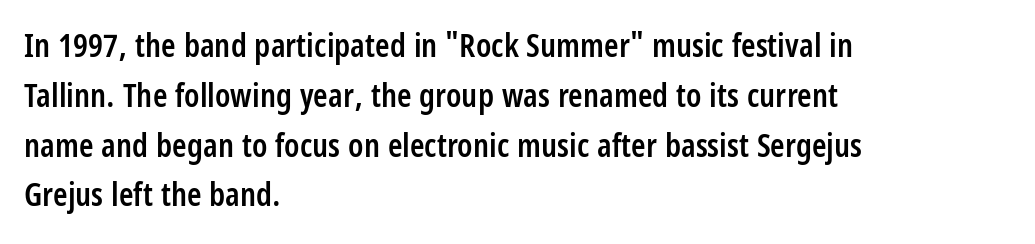
Q: Is the text bold? A: Semi-bold.
Q: Is the text italic (slanted)? A: No, it is upright.
Q: Is the typeface a serif or a sans-serif typeface? A: Sans-serif.
Q: Is the text underlined? A: No.
Q: How is the paragraph aligned? A: Left-aligned.
Q: Is the spacing between letters normal or unusually wide? A: Normal.
Q: Is the spacing between lines tight, normal or loose? A: Normal.
Q: Width (condensed, normal, or wide)? A: Condensed.
Q: Stroke contrast? A: Low.
Q: x-height? A: Large.
Q: Monospaced? A: No.
